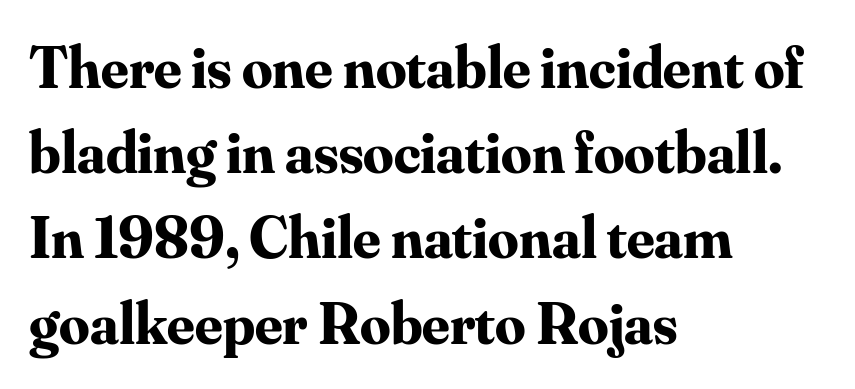
Regarding serifs, this sample has them. Check the space under the baseline: it is left empty. The gaps between neighbouring characters are ordinary and unremarkable. The paragraph has a hard left edge and a soft right edge.
